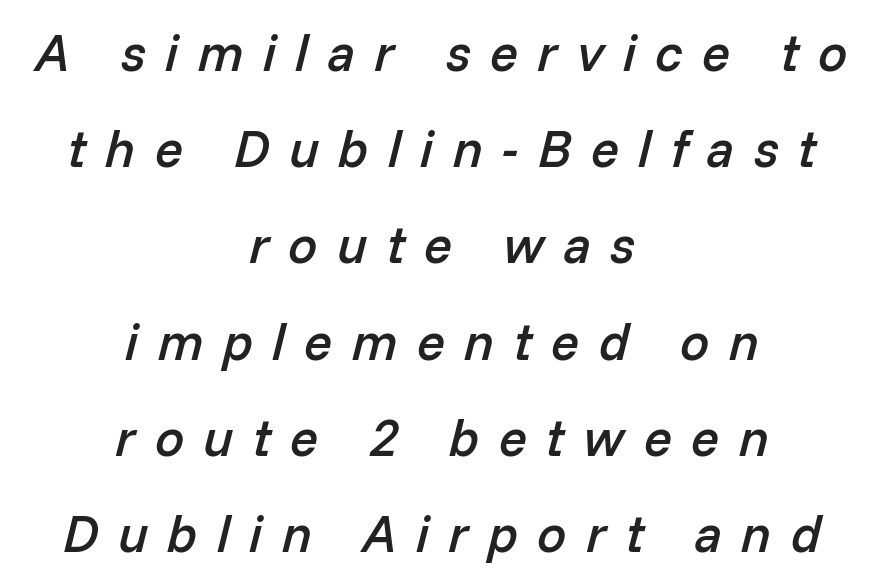
Each row of text sits above clean, open space. The sample has been set in demibold, a notch under bold. Tracking here is generous; glyphs stand well apart from one another. The typography opts for an oblique posture over an upright one.
